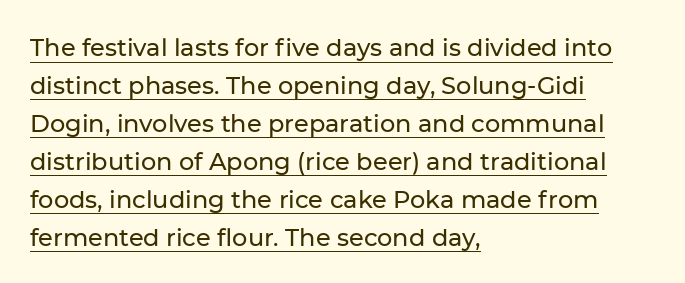
The image shows 24 px text type, upright; set left-aligned, normal line spacing (1.58x), normal letter spacing, underlined.
